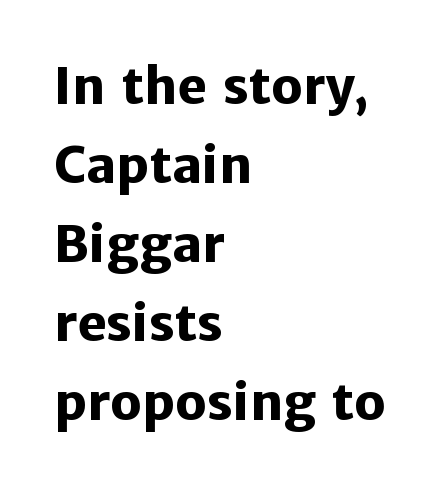
The image shows 50 px heavy sans-serif type, upright; set left-aligned, normal line spacing (1.58x), normal letter spacing, not underlined; low stroke contrast and a medium x-height.
